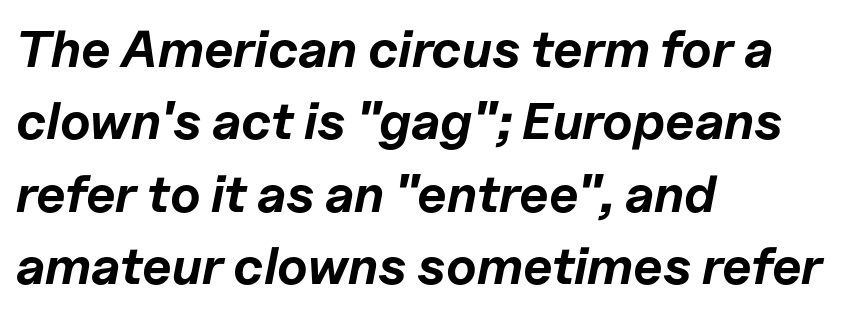
Line beginnings align vertically; line endings do not. Compared with ordinary roman type, these characters are visibly tilted. Regarding leading, the lines here are spaced in the standard way. Caption: bold face, heavy strokes. This sample has the flowing, uneven cadence of proportional lettering.
